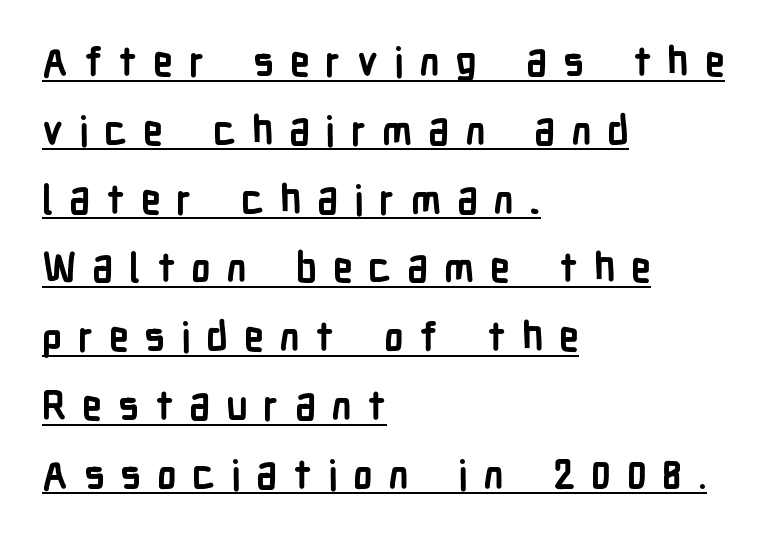
The image shows 40 px semibold, condensed sans-serif type, upright; set left-aligned, line spacing 1.72x, unusually wide letter spacing (+0.39 em), underlined; low stroke contrast and a medium x-height.
